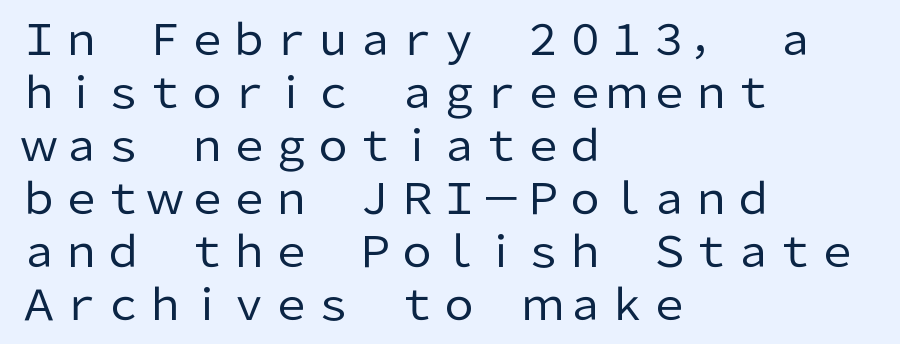
The image shows 42 px regular-weight sans-serif type, upright; set left-aligned, normal line spacing (1.26x), normal letter spacing, not underlined; low stroke contrast and a medium x-height.
